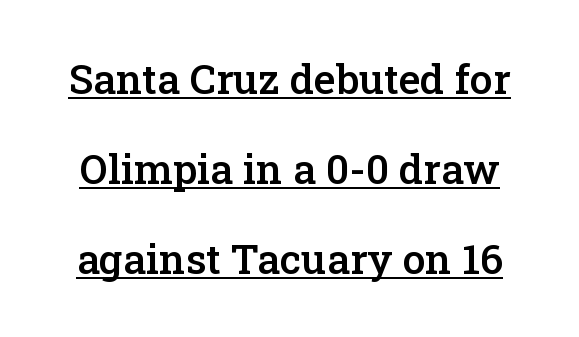
The image shows 41 px semibold serif type, upright; set loose line spacing (2.19x), normal letter spacing, underlined; low stroke contrast and a medium x-height.
